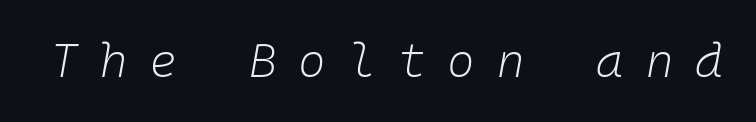
Q: Is the text bold? A: No.
Q: Is the text italic (slanted)? A: Yes, it leans right by about 10 degrees.
Q: Is the text underlined? A: No.
Q: Is the spacing between letters normal or unusually wide? A: Unusually wide.
Q: Width (condensed, normal, or wide)? A: Normal.
Q: Stroke contrast? A: Low.
Q: x-height? A: Medium.
Q: Monospaced? A: Yes.
